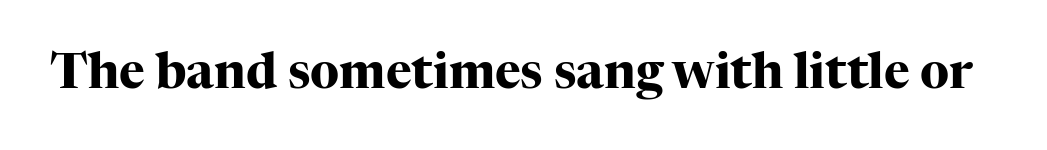
{"serif": "yes", "italic": "no", "bold": "yes", "weight": "heavy", "width": "normal", "stroke_contrast": "high", "x_height": "medium", "monospaced": "no", "underline": "no", "letter_spacing": "normal", "letter_spacing_em": 0.0, "glyph_px": 49}
